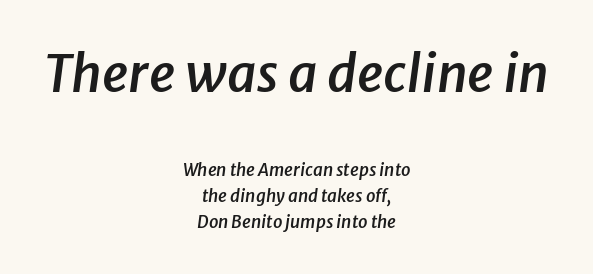
The rows are spaced the way most documents space them. The more generous point size was reserved for the upper chunk. There is no visible air inserted between adjacent glyphs. The letters advance in unequal steps, a hallmark of proportional type. Just letters on the line, the space beneath them empty.
